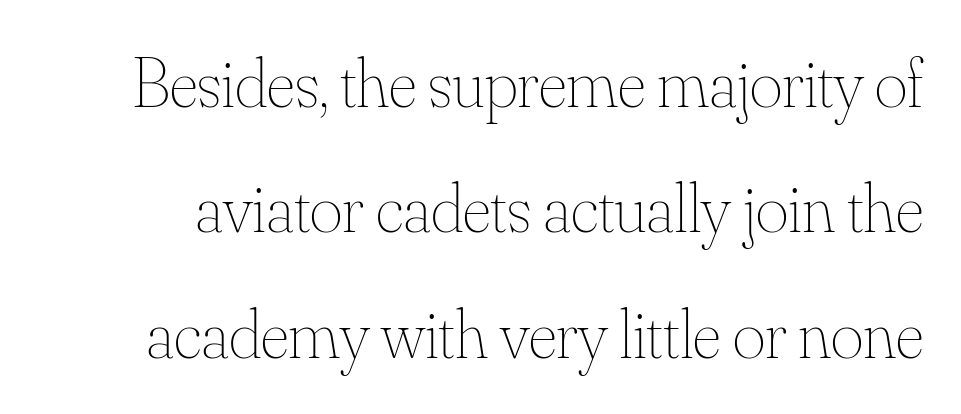
{"italic": "no", "bold": "no", "weight": "thin", "width": "normal", "stroke_contrast": "medium", "x_height": "small", "monospaced": "no", "underline": "no", "line_spacing_ratio": 1.79, "letter_spacing": "normal", "letter_spacing_em": 0.0, "glyph_px": 70}
